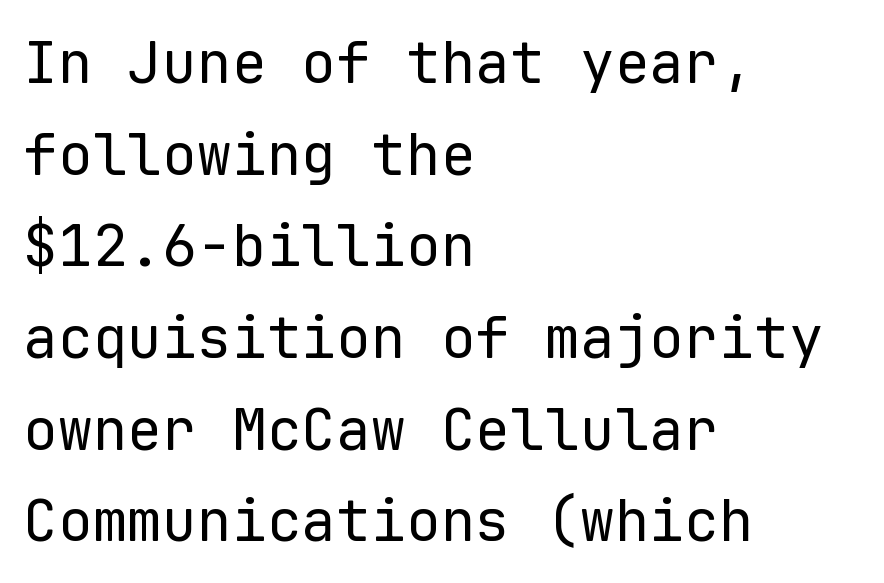
{"serif": "no", "italic": "no", "bold": "no", "weight": "regular", "width": "normal", "stroke_contrast": "low", "x_height": "medium", "monospaced": "yes", "underline": "no", "align": "left", "line_spacing": "normal", "line_spacing_ratio": 1.58, "letter_spacing": "normal", "letter_spacing_em": 0.0, "glyph_px": 58}
